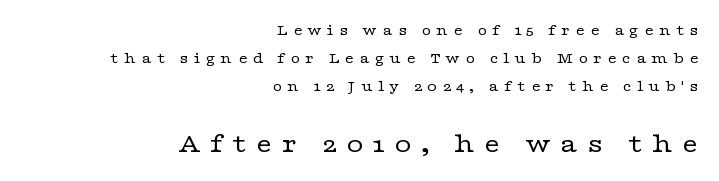
{"serif": "yes", "italic": "no", "bold": "no", "weight": "regular", "width": "wide", "stroke_contrast": "low", "x_height": "medium", "monospaced": "no", "underline": "no", "align": "right", "line_spacing_ratio": 1.76, "letter_spacing": "wide", "letter_spacing_em": 0.32, "larger_block": "second", "size_ratio": 1.75, "glyph_px": 28}
